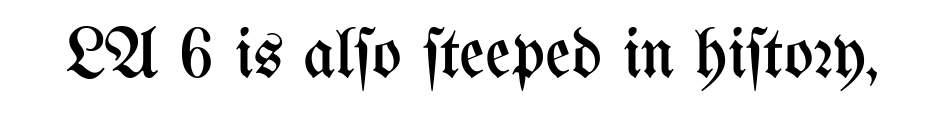
The image shows 70 px regular-weight, condensed type, upright; set normal letter spacing, not underlined; medium stroke contrast and a medium x-height.
